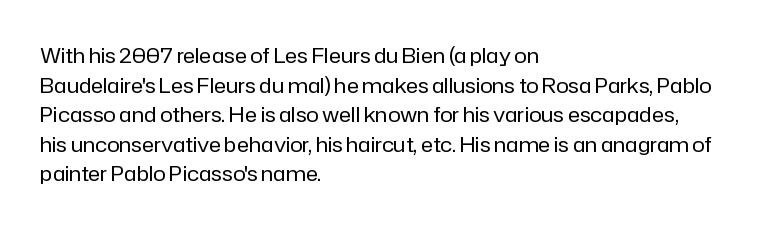
Quick note: underline off. Do the letters lean? They stand straight. The text block is weighted toward the left margin, trailing off unevenly rightward. This rendering leaves character spacing at its baseline value. Vertical spacing — default.
